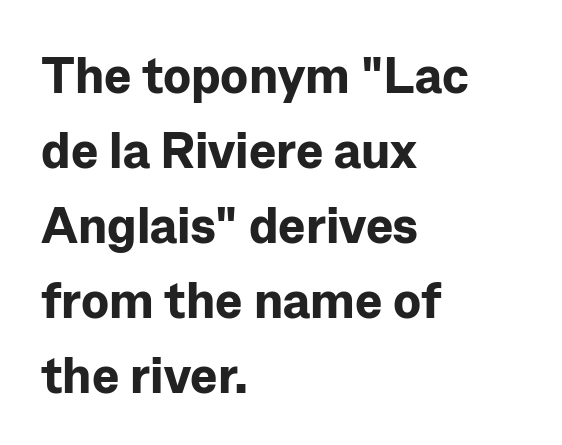
The image shows 51 px bold sans-serif type, upright; set left-aligned, normal line spacing (1.47x), normal letter spacing, not underlined; low stroke contrast and a medium x-height.
